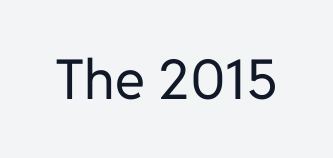
Q: Is the text bold? A: No.
Q: Is the text italic (slanted)? A: No, it is upright.
Q: Is the typeface a serif or a sans-serif typeface? A: Sans-serif.
Q: Is the text underlined? A: No.
Q: Is the spacing between letters normal or unusually wide? A: Normal.
Q: Width (condensed, normal, or wide)? A: Normal.
Q: Stroke contrast? A: Low.
Q: x-height? A: Medium.
Q: Monospaced? A: No.
